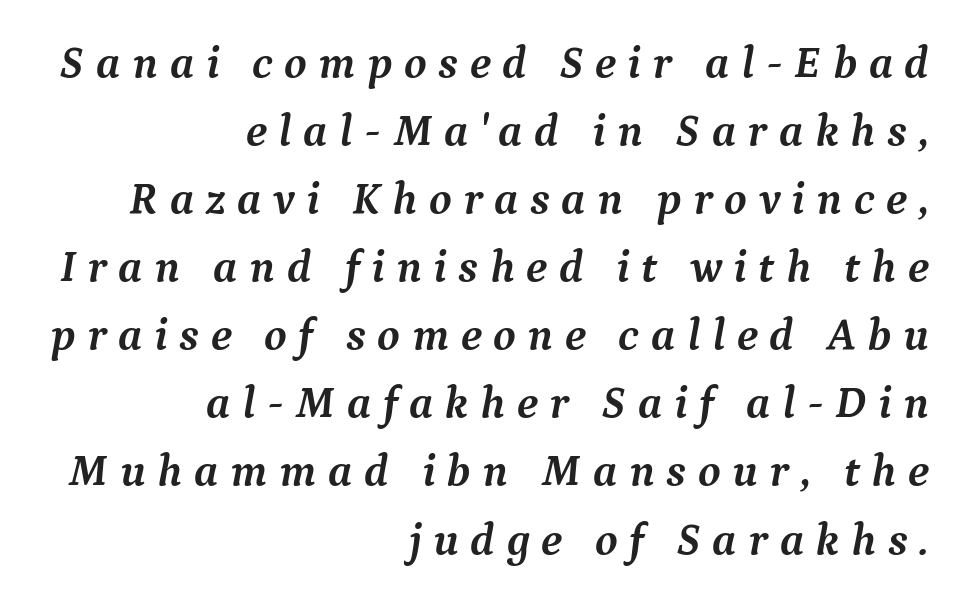
The rendering uses natural spacing where letterforms have individual widths. How are the letters spaced? Widely, with obvious added tracking. The lines are quadded right. The rows are spaced the way most documents space them. On the weight axis this lands at bold, roughly 700.
